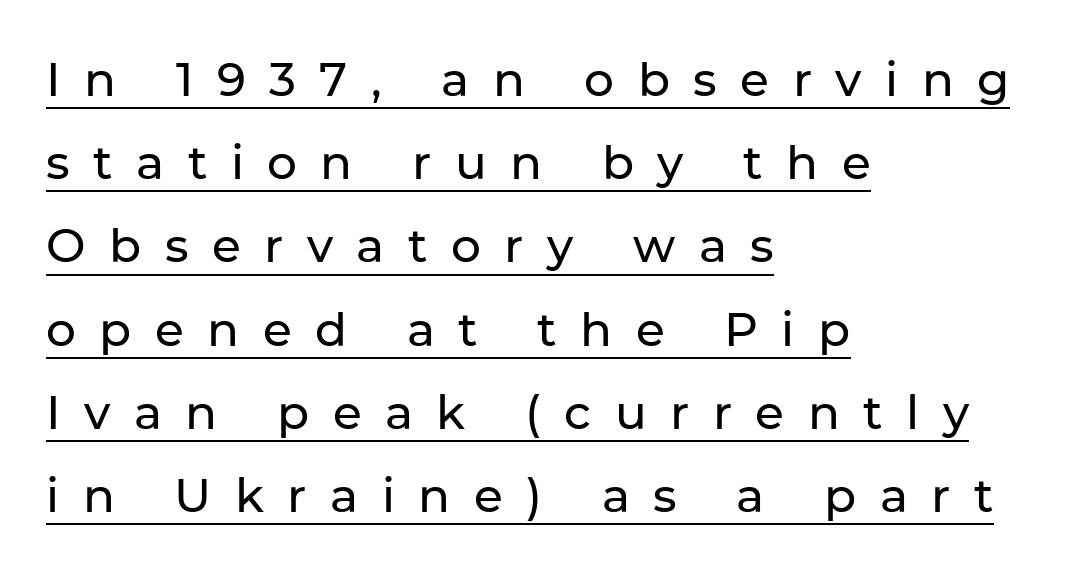
The image shows 47 px sans-serif type, upright; set left-aligned, line spacing 1.77x, unusually wide letter spacing (+0.5 em), underlined; low stroke contrast and a medium x-height.
